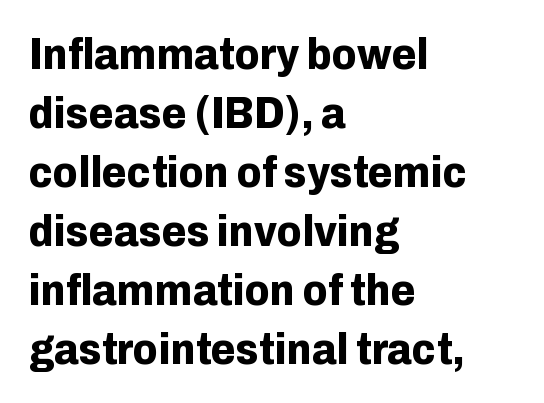
Q: Is the text bold? A: Yes.
Q: Is the text italic (slanted)? A: No, it is upright.
Q: Is the typeface a serif or a sans-serif typeface? A: Sans-serif.
Q: Is the text underlined? A: No.
Q: How is the paragraph aligned? A: Left-aligned.
Q: Is the spacing between letters normal or unusually wide? A: Normal.
Q: Is the spacing between lines tight, normal or loose? A: Normal.
Q: Width (condensed, normal, or wide)? A: Normal.
Q: Stroke contrast? A: Low.
Q: x-height? A: Medium.
Q: Monospaced? A: No.
